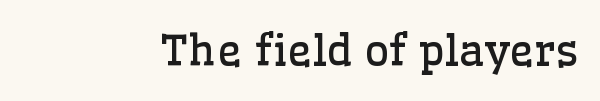
Unlike italic type, these characters show no tilt at all. Beneath every word, the page is bare. Proportional: the letters do not fall into vertical columns. The type family on display is of the serif kind. Stems and bowls with no extra thickness — not bold. Each word holds together tightly as a unit, with standard inter-letter gaps.
